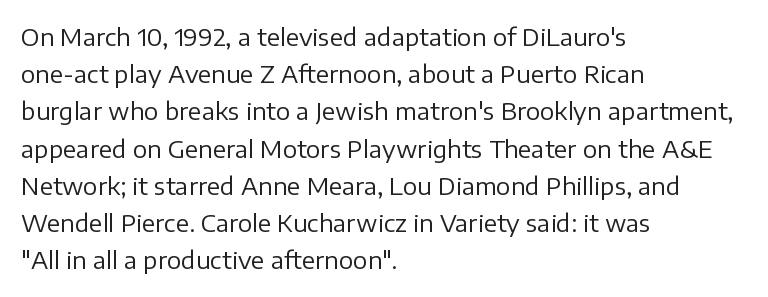
{"italic": "no", "bold": "no", "underline": "no", "align": "left", "line_spacing": "normal", "line_spacing_ratio": 1.55, "letter_spacing": "normal", "letter_spacing_em": 0.0, "glyph_px": 24}
